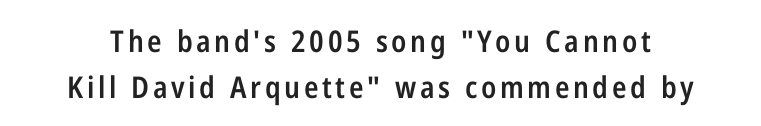
The image shows 30 px semibold, condensed sans-serif type, upright; set normal line spacing (1.53x), not underlined; low stroke contrast and a medium x-height.
